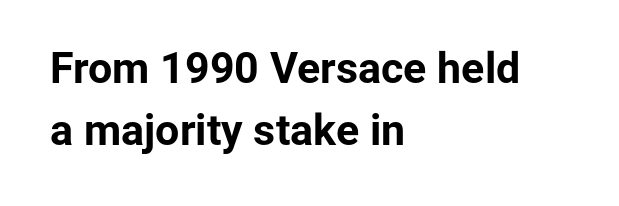
A classic flush-left, rag-right setting is used for this passage. Quick note: underline off. These lines are rendered in a variable-pitch font. Thick stems and heavy bowls — unmistakably bold. Rows of type keep a routine distance in the vertical direction.
